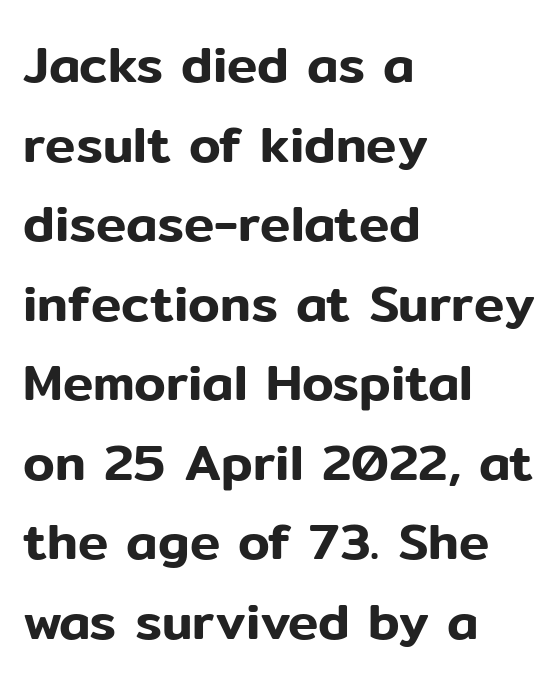
Q: Is the text italic (slanted)? A: No, it is upright.
Q: Is the typeface a serif or a sans-serif typeface? A: Sans-serif.
Q: Is the text underlined? A: No.
Q: How is the paragraph aligned? A: Left-aligned.
Q: Is the spacing between letters normal or unusually wide? A: Normal.
Q: Is the spacing between lines tight, normal or loose? A: Normal.
Q: Width (condensed, normal, or wide)? A: Normal.
Q: Stroke contrast? A: Low.
Q: x-height? A: Medium.
Q: Monospaced? A: No.
